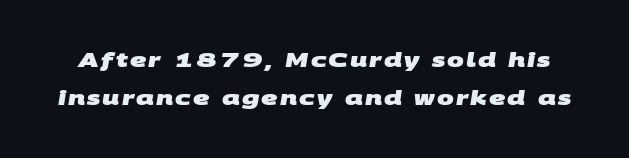
Only glyphs here, with clear space below each row. A great deal of white space separates one row of letters from the next. Strokes here are thick enough to call this a true bold.
